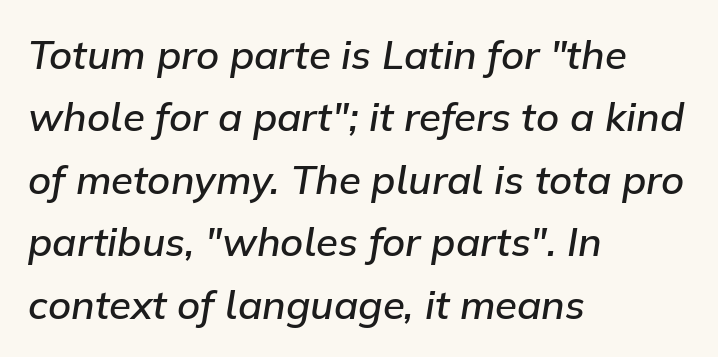
The image shows 40 px semibold type, italic (leaning right); set left-aligned, normal line spacing (1.56x), normal letter spacing, not underlined; low stroke contrast and a medium x-height.
